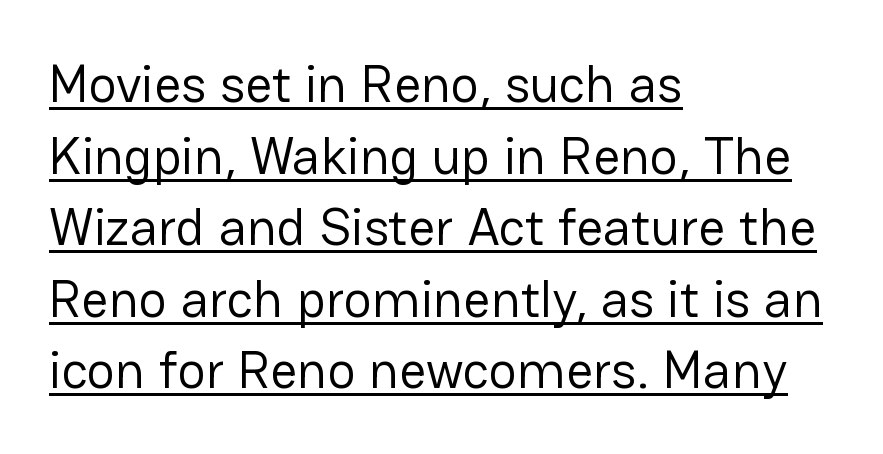
Q: Is the text bold? A: No.
Q: Is the text italic (slanted)? A: No, it is upright.
Q: Is the typeface a serif or a sans-serif typeface? A: Sans-serif.
Q: Is the text underlined? A: Yes.
Q: How is the paragraph aligned? A: Left-aligned.
Q: Is the spacing between letters normal or unusually wide? A: Normal.
Q: Is the spacing between lines tight, normal or loose? A: Normal.
Q: Width (condensed, normal, or wide)? A: Normal.
Q: Stroke contrast? A: Low.
Q: x-height? A: Medium.
Q: Monospaced? A: No.
